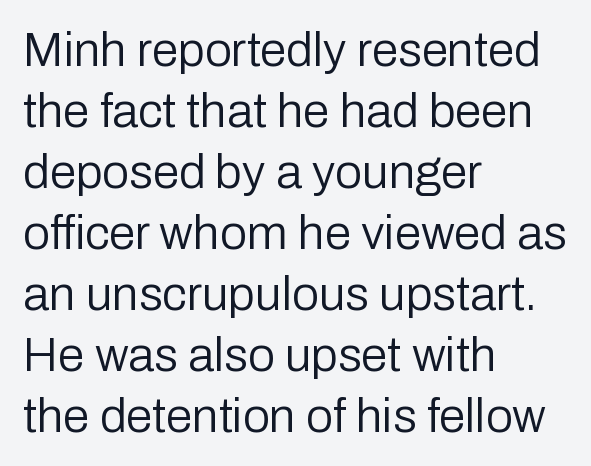
The image shows 48 px regular-weight sans-serif type, upright; set left-aligned, normal line spacing (1.27x), normal letter spacing, not underlined; low stroke contrast and a medium x-height.
